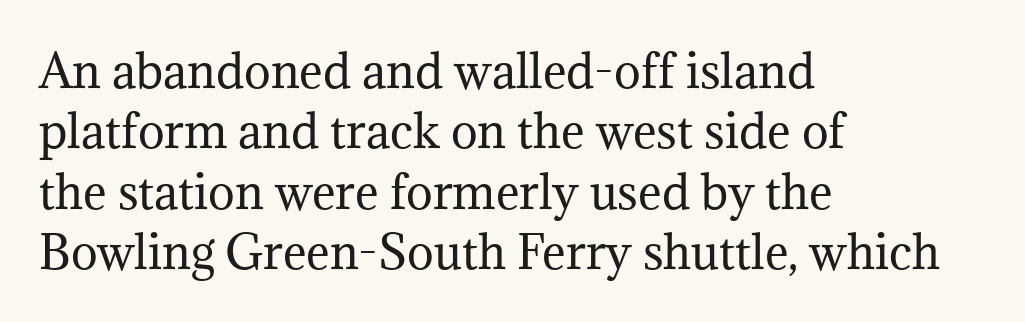
{"serif": "yes", "italic": "no", "bold": "no", "weight": "regular", "width": "normal", "stroke_contrast": "medium", "x_height": "medium", "monospaced": "no", "underline": "no", "align": "left", "line_spacing": "normal", "line_spacing_ratio": 1.34, "letter_spacing": "normal", "letter_spacing_em": 0.0, "glyph_px": 45}
